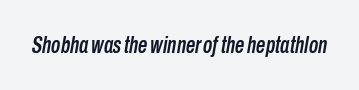
{"italic": "yes", "lean": "right", "slant_degrees": 10, "underline": "no", "letter_spacing": "normal", "letter_spacing_em": 0.0, "glyph_px": 23}
